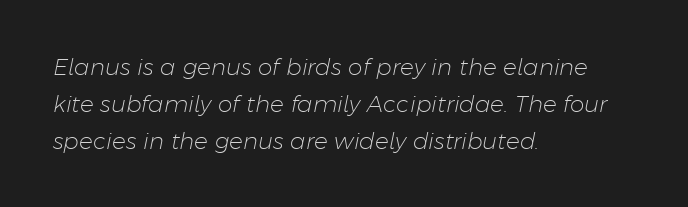
Q: Is the text bold? A: No.
Q: Is the text italic (slanted)? A: Yes, it leans right by about 11 degrees.
Q: Is the text underlined? A: No.
Q: How is the paragraph aligned? A: Left-aligned.
Q: Is the spacing between letters normal or unusually wide? A: Normal.
Q: Is the spacing between lines tight, normal or loose? A: Normal.
